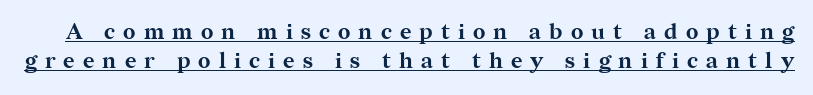
{"italic": "no", "bold": "yes", "underline": "yes", "line_spacing": "normal", "line_spacing_ratio": 1.32, "letter_spacing": "wide", "letter_spacing_em": 0.37, "glyph_px": 22}
